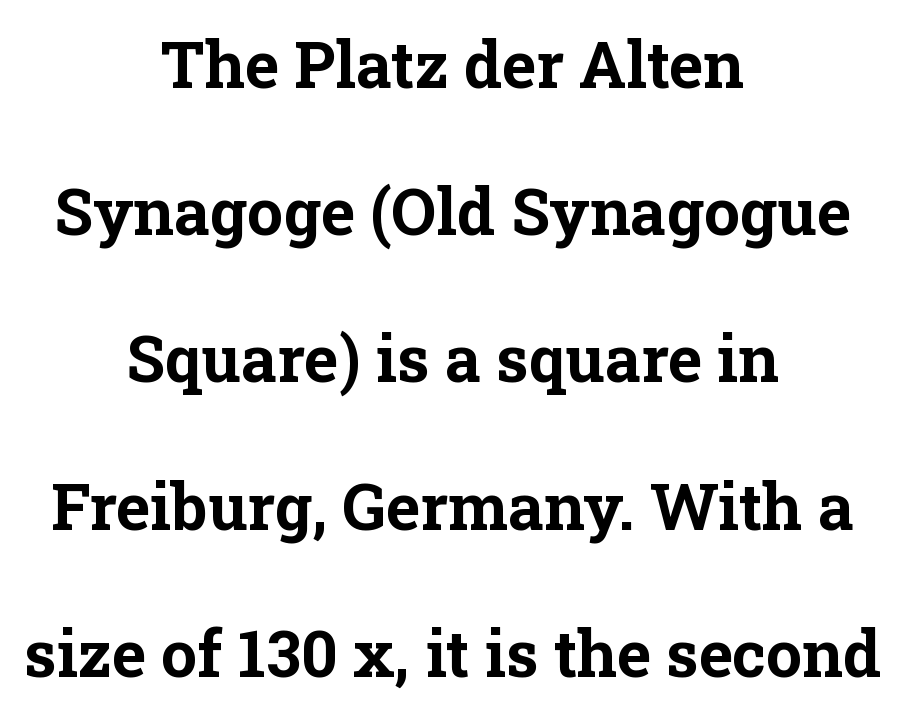
Spacing verdict: proportional, widths tailored to each character. The specimen reads as upright at a glance. Each letter's strokes conclude with small projecting serifs. No extra tracking has been applied to these lines. Nobody drew a line under any word here. The rag falls on both sides of this text block equally.
